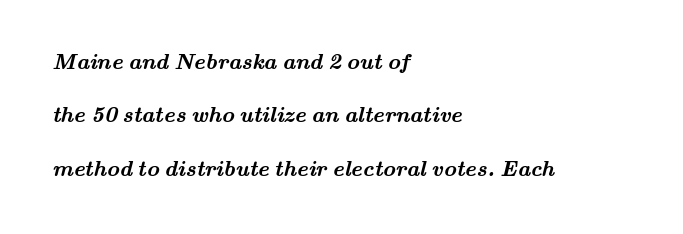
{"bold": "yes", "underline": "no", "align": "left", "line_spacing": "loose", "line_spacing_ratio": 2.43, "letter_spacing": "normal", "letter_spacing_em": 0.0, "glyph_px": 22}
